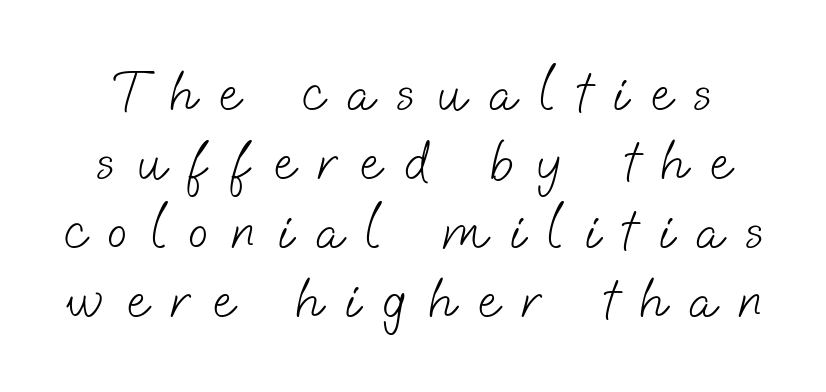
The image shows 59 px light sans-serif type; set line spacing 1.17x, unusually wide letter spacing (+0.39 em), not underlined; low stroke contrast and a small x-height.
